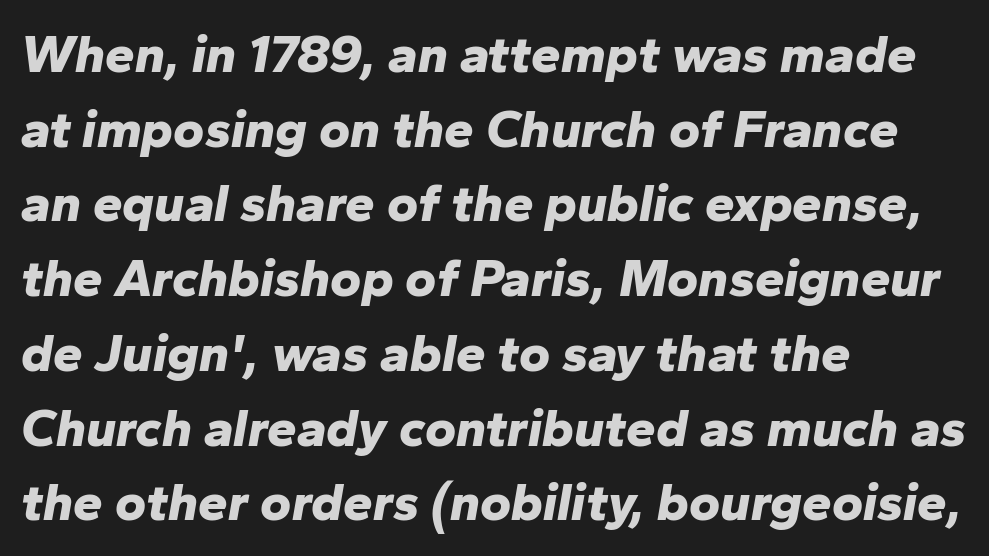
The image shows 53 px bold type, italic (leaning right); set left-aligned, normal line spacing (1.41x), normal letter spacing, not underlined; low stroke contrast and a medium x-height.
